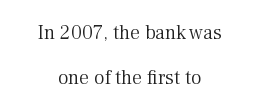
{"italic": "no", "bold": "no", "underline": "no", "align": "center", "line_spacing": "loose", "line_spacing_ratio": 2.26, "letter_spacing": "normal", "letter_spacing_em": 0.0, "glyph_px": 20}
